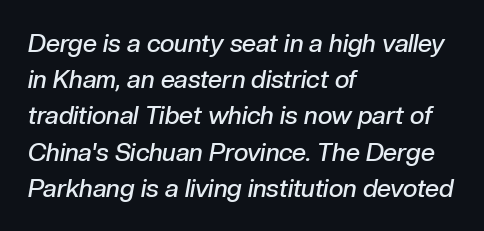
Q: Is the text bold? A: Semi-bold.
Q: Is the text italic (slanted)? A: Yes, it leans right by about 10 degrees.
Q: Is the text underlined? A: No.
Q: How is the paragraph aligned? A: Left-aligned.
Q: Is the spacing between letters normal or unusually wide? A: Normal.
Q: Is the spacing between lines tight, normal or loose? A: Normal.
